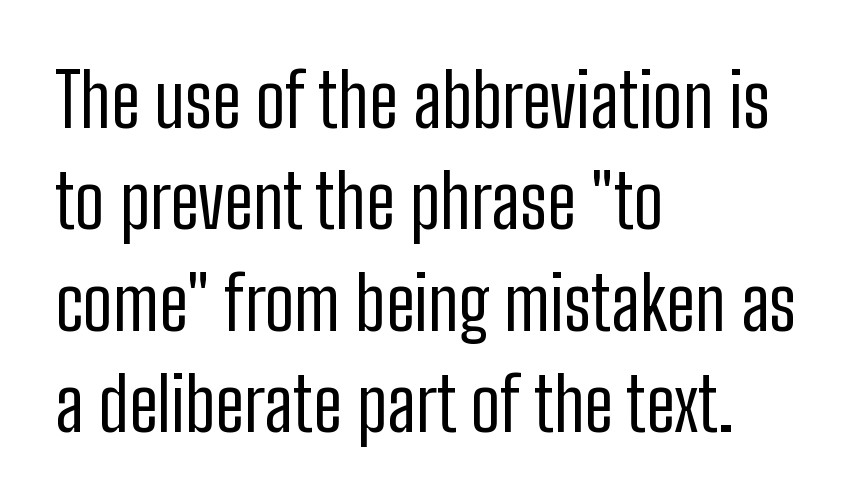
The image shows 74 px regular-weight, condensed sans-serif type, upright; set left-aligned, normal line spacing (1.37x), normal letter spacing, not underlined; low stroke contrast and a medium x-height.
